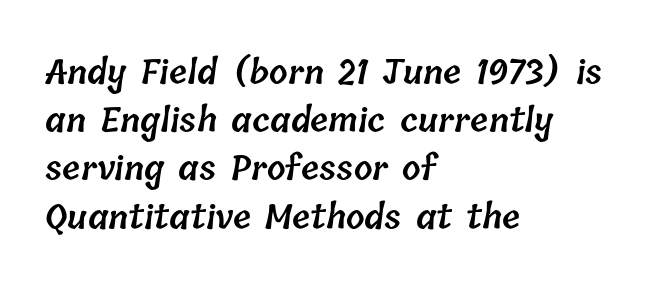
The compositor pushed each line to the left boundary. Vertical spacing — default. The letters advance in unequal steps, a hallmark of proportional type. Spacing between characters is what you'd get straight out of the box.
